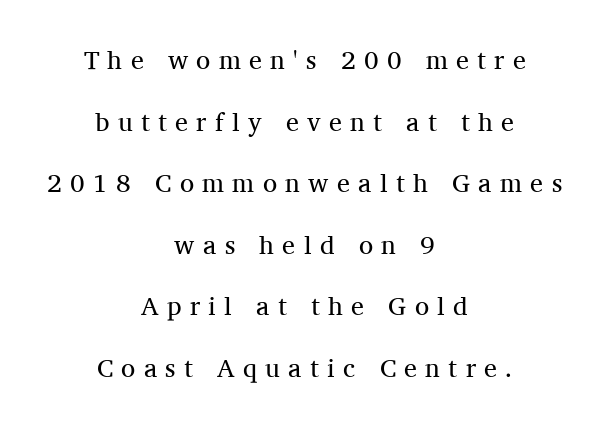
The image shows 26 px text type, upright; set centered, loose line spacing (2.37x), unusually wide letter spacing (+0.32 em), not underlined.
